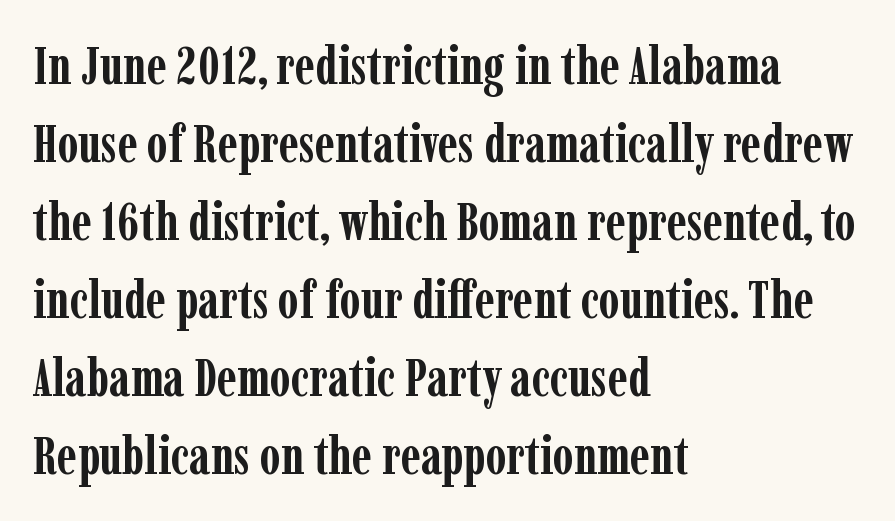
Q: Is the text bold? A: Yes.
Q: Is the text italic (slanted)? A: No, it is upright.
Q: Is the typeface a serif or a sans-serif typeface? A: Serif.
Q: Is the text underlined? A: No.
Q: How is the paragraph aligned? A: Left-aligned.
Q: Is the spacing between letters normal or unusually wide? A: Normal.
Q: Is the spacing between lines tight, normal or loose? A: Normal.
Q: Width (condensed, normal, or wide)? A: Condensed.
Q: Stroke contrast? A: Low.
Q: x-height? A: Medium.
Q: Monospaced? A: No.
